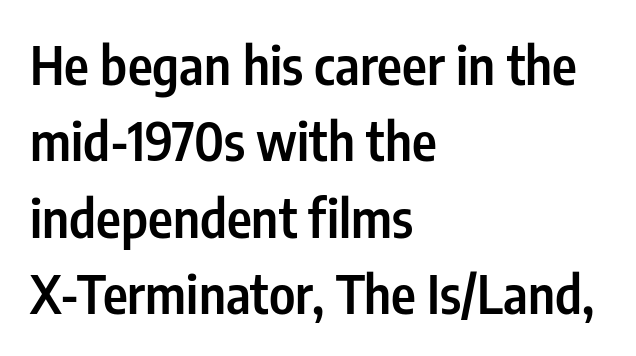
The image shows 53 px semibold, condensed sans-serif type, upright; set left-aligned, normal line spacing (1.44x), normal letter spacing, not underlined; low stroke contrast and a medium x-height.
